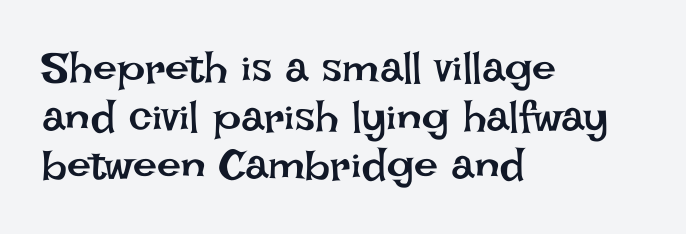
Q: Is the text bold? A: No.
Q: Is the text italic (slanted)? A: No, it is upright.
Q: Is the text underlined? A: No.
Q: How is the paragraph aligned? A: Left-aligned.
Q: Is the spacing between letters normal or unusually wide? A: Normal.
Q: Is the spacing between lines tight, normal or loose? A: Tight.
Q: Width (condensed, normal, or wide)? A: Normal.
Q: Stroke contrast? A: Low.
Q: x-height? A: Large.
Q: Monospaced? A: No.
